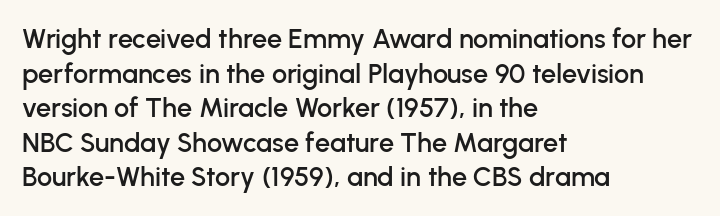
{"italic": "no", "underline": "no", "align": "left", "line_spacing": "normal", "line_spacing_ratio": 1.28, "letter_spacing": "normal", "letter_spacing_em": 0.0, "glyph_px": 27}
